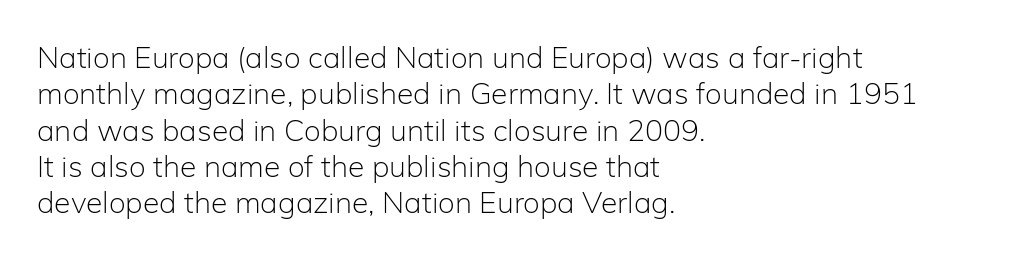
{"serif": "no", "italic": "no", "bold": "no", "weight": "light", "width": "normal", "stroke_contrast": "low", "x_height": "medium", "monospaced": "no", "underline": "no", "align": "left", "line_spacing_ratio": 1.21, "letter_spacing": "normal", "letter_spacing_em": 0.0, "glyph_px": 30}
